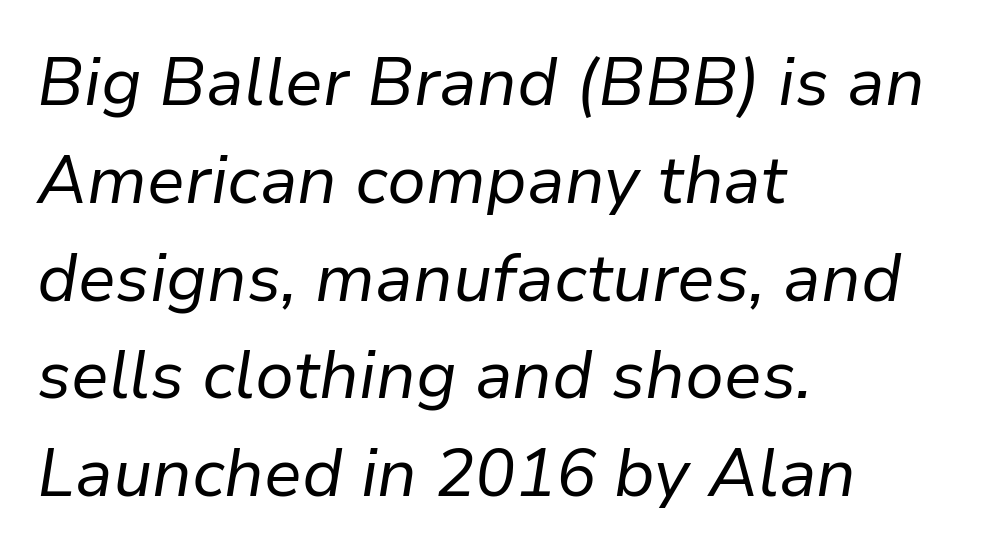
{"italic": "yes", "lean": "right", "slant_degrees": 9, "bold": "no", "weight": "regular", "width": "normal", "stroke_contrast": "low", "x_height": "medium", "monospaced": "no", "underline": "no", "align": "left", "line_spacing": "normal", "line_spacing_ratio": 1.46, "letter_spacing": "normal", "letter_spacing_em": 0.0, "glyph_px": 67}
